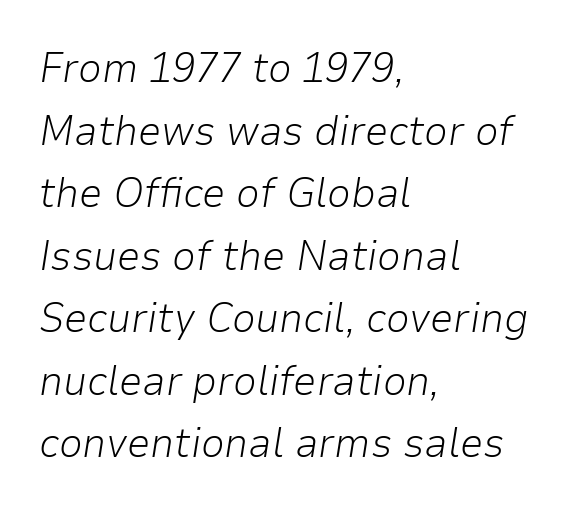
The image shows 42 px light type, italic (leaning right); set left-aligned, normal line spacing (1.49x), normal letter spacing, not underlined; low stroke contrast and a medium x-height.
